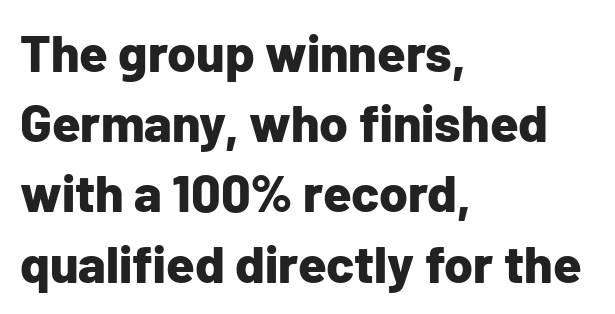
{"serif": "no", "italic": "no", "bold": "yes", "weight": "bold", "width": "normal", "stroke_contrast": "low", "x_height": "medium", "monospaced": "no", "underline": "no", "align": "left", "line_spacing": "normal", "line_spacing_ratio": 1.35, "letter_spacing": "normal", "letter_spacing_em": 0.0, "glyph_px": 52}
